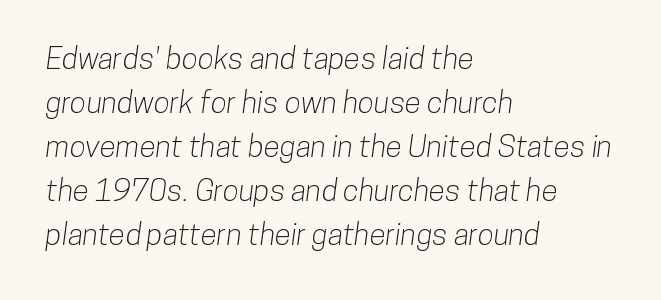
Q: Is the typeface a serif or a sans-serif typeface? A: Sans-serif.
Q: Is the text underlined? A: No.
Q: How is the paragraph aligned? A: Left-aligned.
Q: Is the spacing between letters normal or unusually wide? A: Normal.
Q: Is the spacing between lines tight, normal or loose? A: Normal.
Q: Width (condensed, normal, or wide)? A: Condensed.
Q: Stroke contrast? A: Low.
Q: x-height? A: Medium.
Q: Monospaced? A: No.
